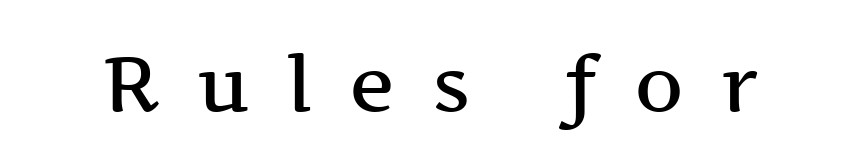
Q: Is the text bold? A: Semi-bold.
Q: Is the text italic (slanted)? A: No, it is upright.
Q: Is the typeface a serif or a sans-serif typeface? A: Serif.
Q: Is the text underlined? A: No.
Q: Is the spacing between letters normal or unusually wide? A: Unusually wide.
Q: Width (condensed, normal, or wide)? A: Wide.
Q: Stroke contrast? A: Medium.
Q: x-height? A: Medium.
Q: Monospaced? A: No.
